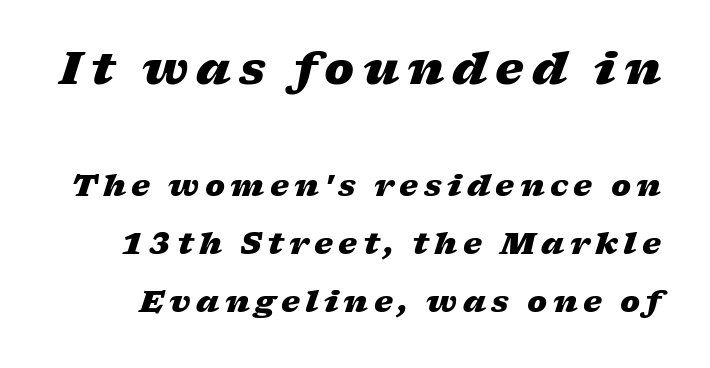
Q: Is the text bold? A: Yes.
Q: Is the text italic (slanted)? A: Yes, it leans right by about 17 degrees.
Q: Is the text underlined? A: No.
Q: Is the spacing between lines tight, normal or loose? A: Loose.
Q: Which block of text is set in a larger size, the first (top) or the second (bottom)? A: The first (top) one.
Q: Width (condensed, normal, or wide)? A: Wide.
Q: Stroke contrast? A: Low.
Q: x-height? A: Medium.
Q: Monospaced? A: No.
